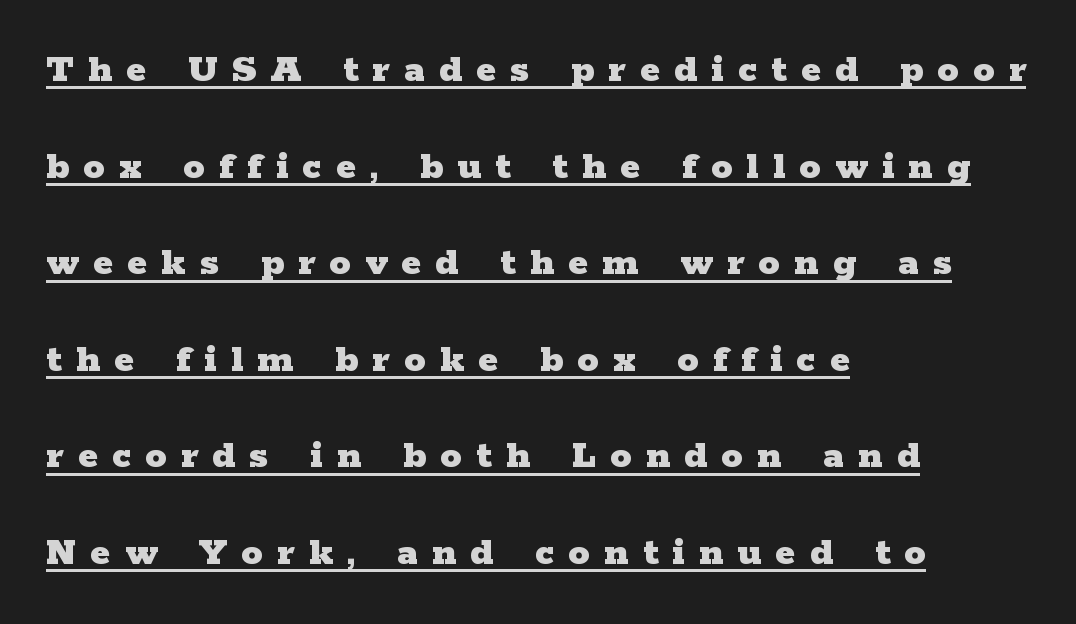
{"serif": "yes", "italic": "no", "bold": "yes", "weight": "heavy", "width": "wide", "stroke_contrast": "low", "x_height": "medium", "monospaced": "no", "underline": "yes", "align": "left", "line_spacing": "loose", "line_spacing_ratio": 2.3, "letter_spacing": "wide", "letter_spacing_em": 0.34, "glyph_px": 42}
